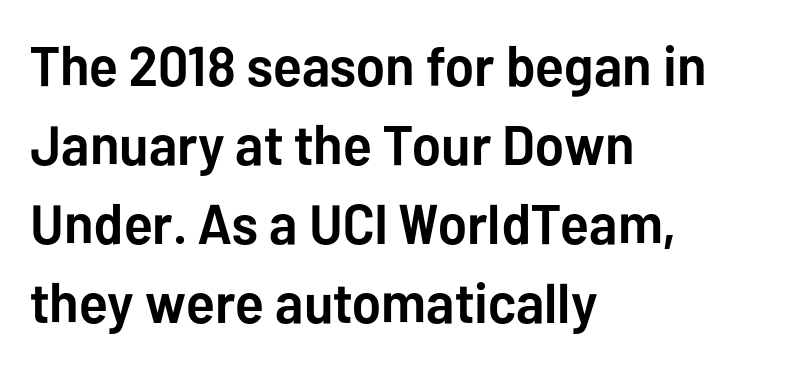
The image shows 56 px semibold sans-serif type, upright; set left-aligned, normal line spacing (1.41x), normal letter spacing, not underlined; low stroke contrast and a medium x-height.
